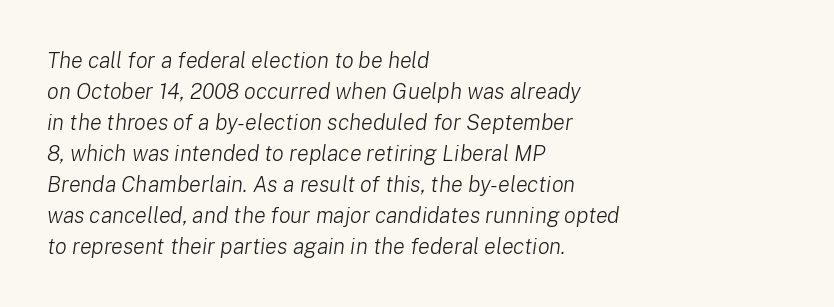
The letters sit at their default tracking, neither squeezed nor spread. An italicized treatment has been applied to the whole sample. The font sits on the lighter half of the weight spectrum, regular included. Baseline-to-baseline distance is the conventional proportion of letter height. Reading down the block, your eye returns to a fixed left position each line.
